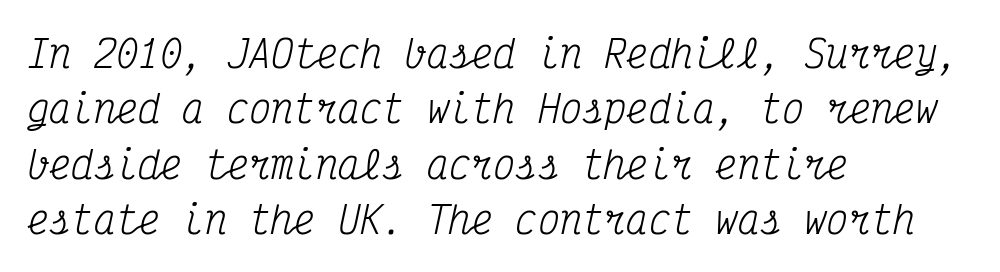
Notice how the passage keeps a crisp vertical edge on the left only. Serif or sans? Serif — the stroke terminals have little feet. Compared with typical body copy, the letter spacing here is the same. It's the slanting kind of type. Counters stay open thanks to moderate or lighter strokes. Summary of vertical rhythm: regular, with standard interline spacing.
